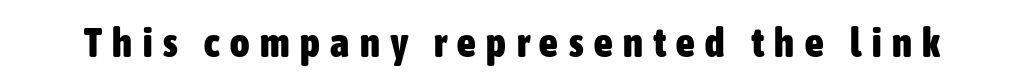
Heft: maximum for text — a bold. The rendering inserts visible extra space after every character. The space directly below the letters is spotless. To sum up the face: it is a sans, with no serifs. This is the regular roman posture of the typeface.
